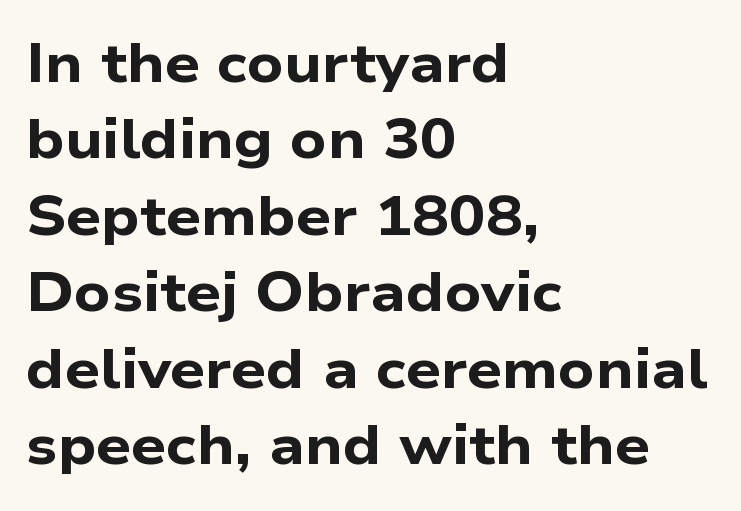
Q: Is the text bold? A: Yes.
Q: Is the typeface a serif or a sans-serif typeface? A: Sans-serif.
Q: Is the text underlined? A: No.
Q: How is the paragraph aligned? A: Left-aligned.
Q: Is the spacing between letters normal or unusually wide? A: Normal.
Q: Is the spacing between lines tight, normal or loose? A: Normal.
Q: Width (condensed, normal, or wide)? A: Wide.
Q: Stroke contrast? A: Low.
Q: x-height? A: Medium.
Q: Monospaced? A: No.
